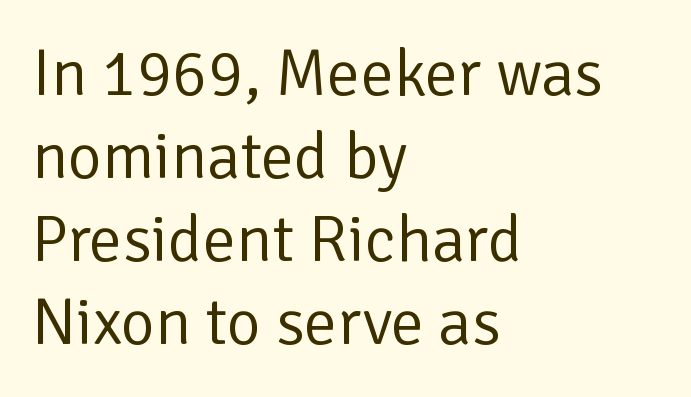
If you measured baseline to baseline, you'd find a middling distance. A classic flush-left, rag-right setting is used for this passage. Glyph-to-glyph distance matches everyday printed text. The specimen reads as upright at a glance. Grotesque or geometric, the face here clearly has no serifs. These lines are rendered in a variable-pitch font.
